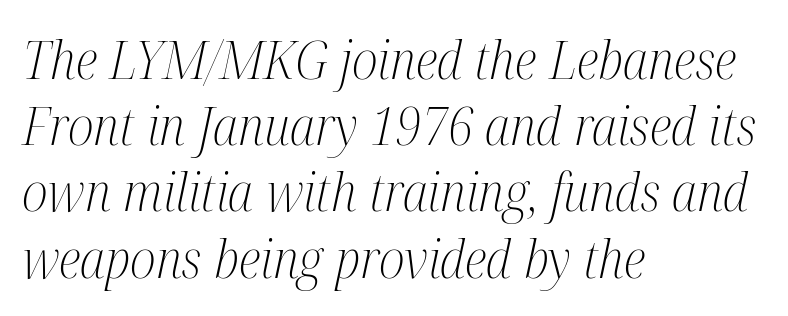
The image shows 53 px light, condensed serif type, italic (leaning right); set left-aligned, normal line spacing (1.25x), normal letter spacing, not underlined; medium stroke contrast and a medium x-height.
